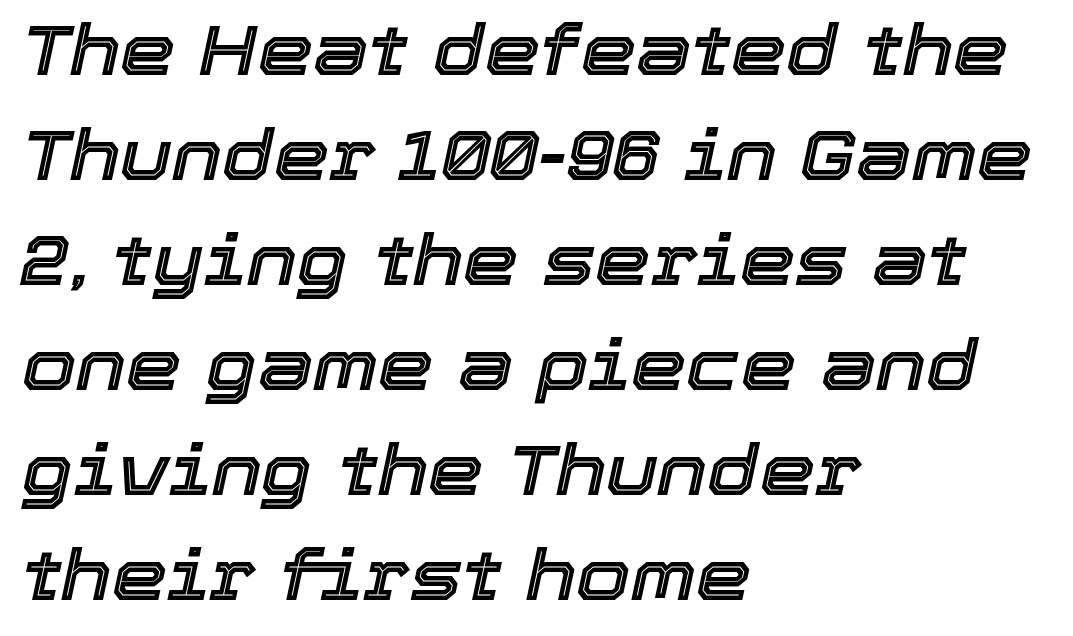
The block of text has a typical density, with ordinary space between rows. A student would call this left alignment; a typographer would say flush left, rag right. Descenders are the only things crossing below the line. Is this a fixed-width face? No — the glyphs have proportional, varying widths. Standard letterfit; no display-style spreading of the glyphs.
